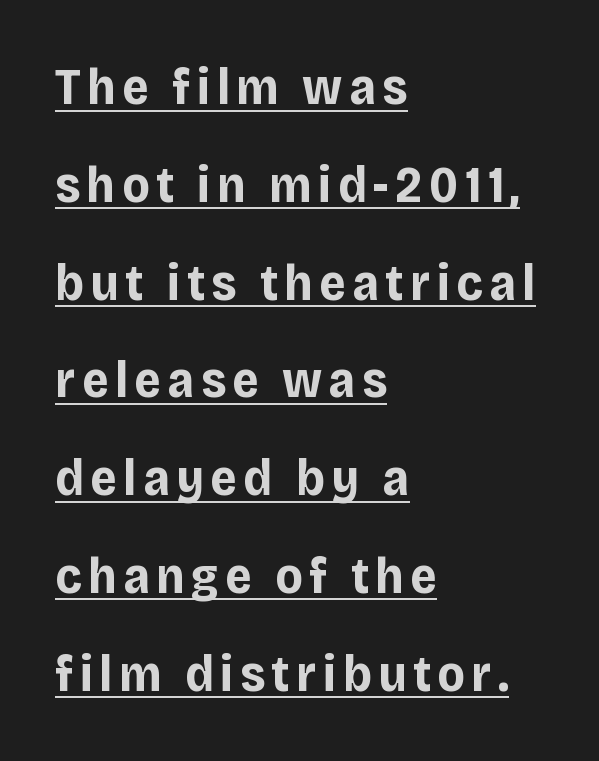
Q: Is the text bold? A: Yes.
Q: Is the text italic (slanted)? A: No, it is upright.
Q: Is the typeface a serif or a sans-serif typeface? A: Sans-serif.
Q: Is the text underlined? A: Yes.
Q: How is the paragraph aligned? A: Left-aligned.
Q: Width (condensed, normal, or wide)? A: Normal.
Q: Stroke contrast? A: Low.
Q: x-height? A: Large.
Q: Monospaced? A: No.
